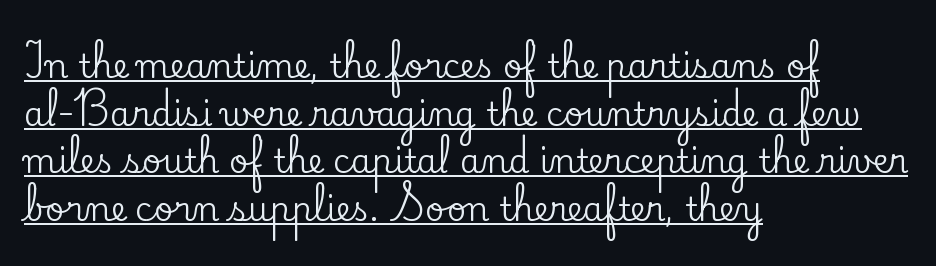
The lettering stays uniformly vertical, giving the passage a roman look. The passage shown is underscored from start to finish. The designer went with a serif here, giving each stem small feet. One-word summary of the alignment: left. Is the letter spacing exaggerated? No — it looks like the ordinary default. The rendering uses a moderate line-height, typical for paragraphs.
